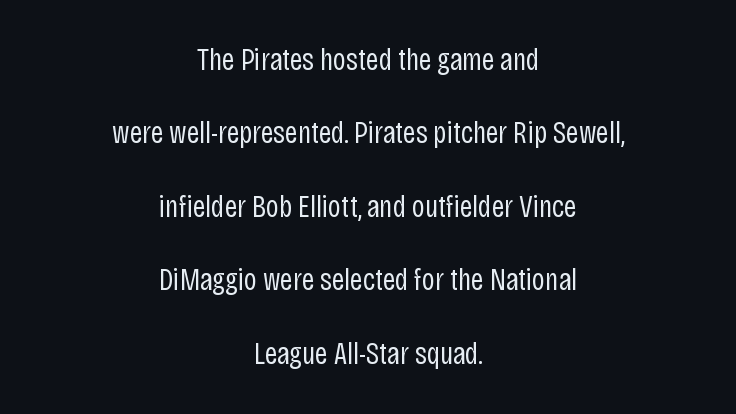
Q: Is the text bold? A: No.
Q: Is the text italic (slanted)? A: No, it is upright.
Q: Is the typeface a serif or a sans-serif typeface? A: Sans-serif.
Q: Is the text underlined? A: No.
Q: How is the paragraph aligned? A: Centered.
Q: Is the spacing between letters normal or unusually wide? A: Normal.
Q: Is the spacing between lines tight, normal or loose? A: Loose.
Q: Width (condensed, normal, or wide)? A: Condensed.
Q: Stroke contrast? A: Low.
Q: x-height? A: Large.
Q: Monospaced? A: No.
